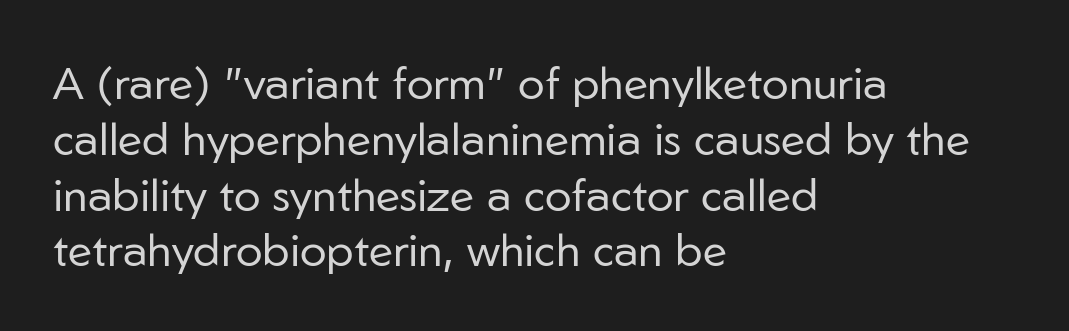
Q: Is the text bold? A: No.
Q: Is the text italic (slanted)? A: No, it is upright.
Q: Is the typeface a serif or a sans-serif typeface? A: Sans-serif.
Q: Is the text underlined? A: No.
Q: How is the paragraph aligned? A: Left-aligned.
Q: Is the spacing between letters normal or unusually wide? A: Normal.
Q: Width (condensed, normal, or wide)? A: Normal.
Q: Stroke contrast? A: Low.
Q: x-height? A: Medium.
Q: Monospaced? A: No.
